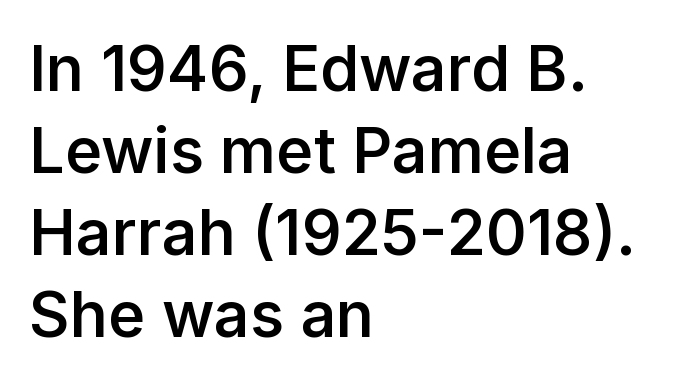
The image shows 63 px semibold sans-serif type, upright; set left-aligned, normal line spacing (1.3x), normal letter spacing, not underlined; low stroke contrast and a medium x-height.
